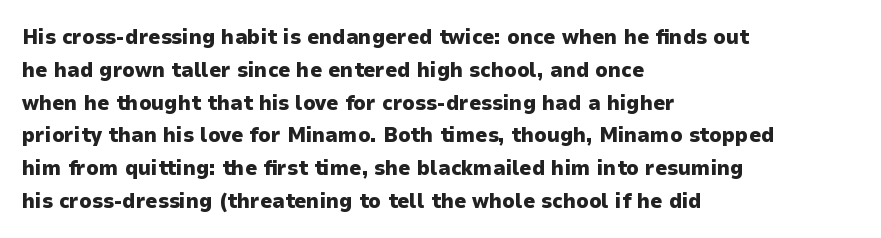
Weight check: bold — yes, fully. This rendering features lettering with no underline. This is the regular roman posture of the typeface. Is there much room between lines? A standard amount, neither cramped nor airy. No extra tracking has been applied to these lines. The rag falls on the right side of this text block.
